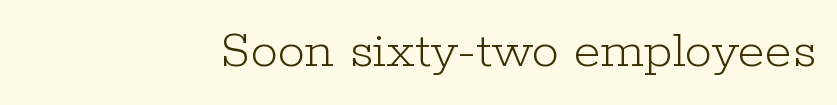
Q: Is the text bold? A: No.
Q: Is the text italic (slanted)? A: No, it is upright.
Q: Is the typeface a serif or a sans-serif typeface? A: Serif.
Q: Is the text underlined? A: No.
Q: How is the paragraph aligned? A: Right-aligned.
Q: Is the spacing between letters normal or unusually wide? A: Normal.
Q: Width (condensed, normal, or wide)? A: Normal.
Q: Stroke contrast? A: Low.
Q: x-height? A: Medium.
Q: Monospaced? A: No.
